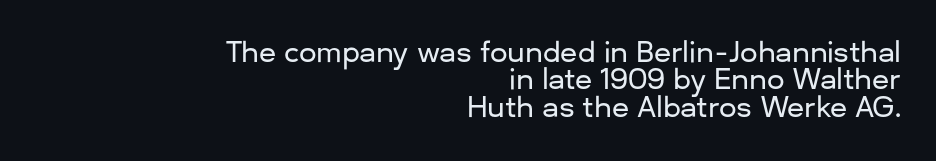
Q: Is the text italic (slanted)? A: No, it is upright.
Q: Is the typeface a serif or a sans-serif typeface? A: Sans-serif.
Q: Is the text underlined? A: No.
Q: How is the paragraph aligned? A: Right-aligned.
Q: Is the spacing between letters normal or unusually wide? A: Normal.
Q: Is the spacing between lines tight, normal or loose? A: Tight.
Q: Width (condensed, normal, or wide)? A: Normal.
Q: Stroke contrast? A: Low.
Q: x-height? A: Medium.
Q: Monospaced? A: No.
